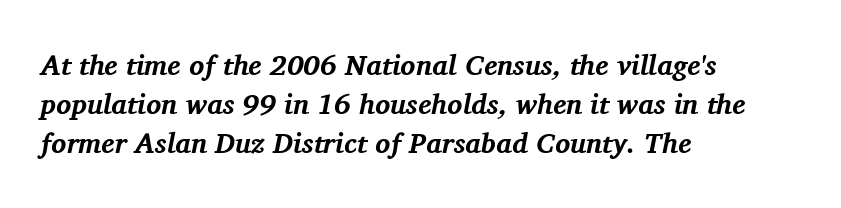
{"serif": "yes", "italic": "yes", "lean": "right", "slant_degrees": 11, "bold": "yes", "weight": "bold", "width": "normal", "stroke_contrast": "medium", "x_height": "medium", "monospaced": "no", "underline": "no", "align": "left", "line_spacing": "normal", "line_spacing_ratio": 1.4, "letter_spacing": "normal", "letter_spacing_em": 0.0, "glyph_px": 28}
